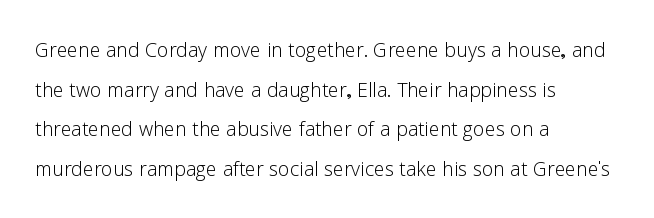
Q: Is the text bold? A: No.
Q: Is the text italic (slanted)? A: No, it is upright.
Q: Is the text underlined? A: No.
Q: How is the paragraph aligned? A: Left-aligned.
Q: Is the spacing between letters normal or unusually wide? A: Normal.
Q: Is the spacing between lines tight, normal or loose? A: Normal.
